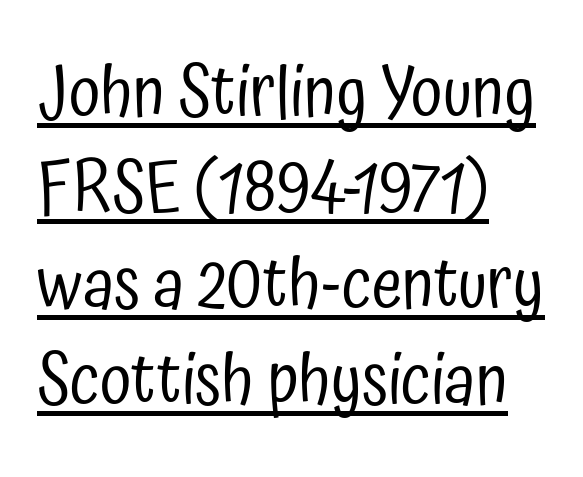
The image shows 70 px regular-weight, condensed sans-serif type, upright; set left-aligned, normal line spacing (1.37x), normal letter spacing, underlined; low stroke contrast and a medium x-height.
